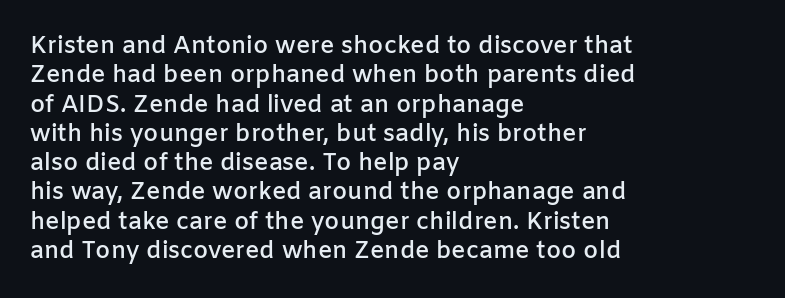
The image shows 24 px text type, upright; set left-aligned, line spacing 1.22x, normal letter spacing, not underlined.
